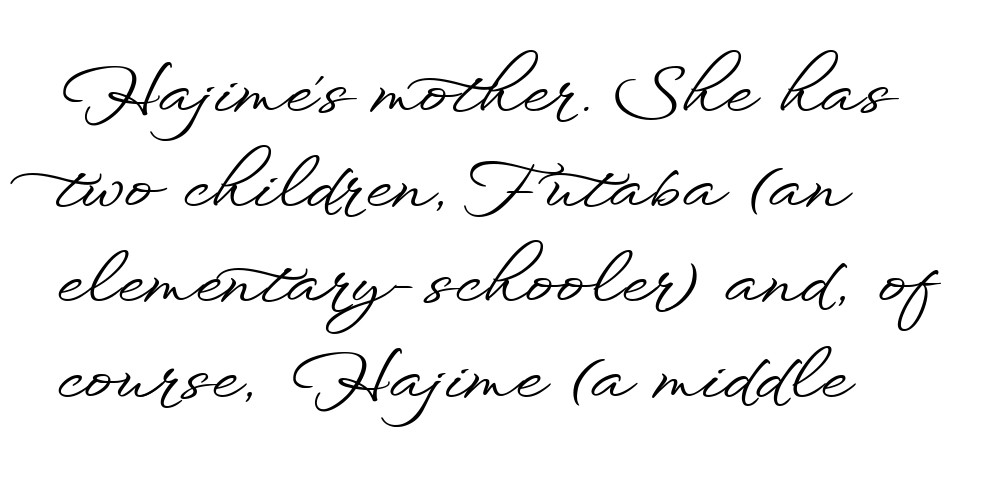
The image shows 70 px wide sans-serif type; set left-aligned, normal line spacing (1.36x), normal letter spacing, not underlined; low stroke contrast and a small x-height.
